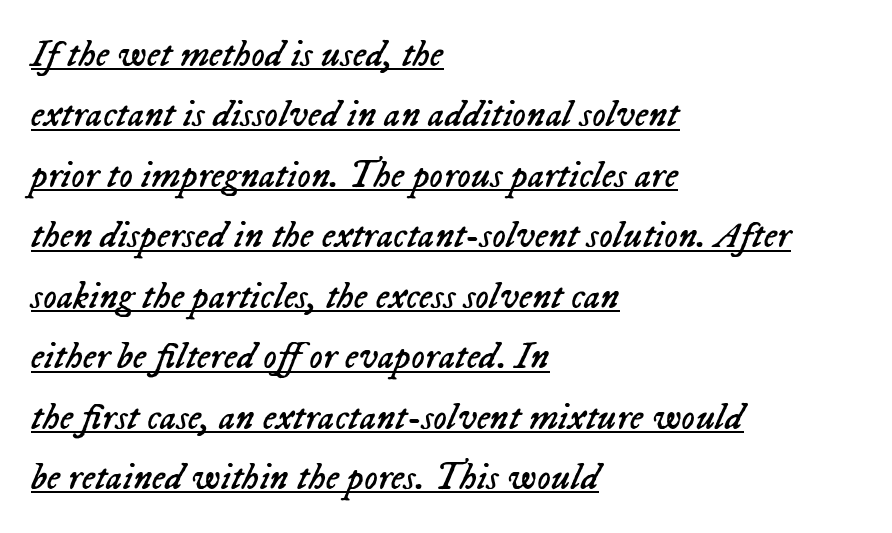
The image shows 38 px regular-weight type, italic (leaning right); set left-aligned, normal line spacing (1.59x), normal letter spacing, underlined; low stroke contrast and a medium x-height.
